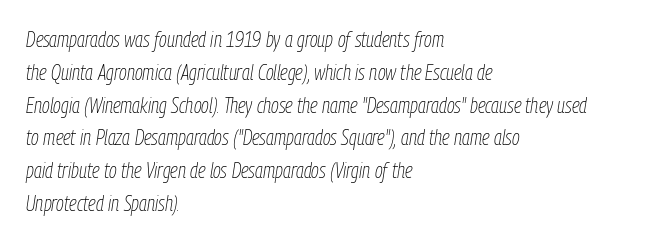
The image shows 21 px text type, italic (leaning right); set left-aligned, normal line spacing (1.56x), normal letter spacing, not underlined.
